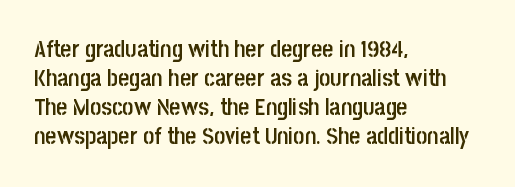
{"italic": "no", "bold": "semi", "underline": "no", "align": "left", "line_spacing_ratio": 1.21, "letter_spacing": "normal", "letter_spacing_em": 0.0, "glyph_px": 24}
